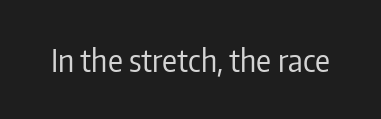
{"serif": "no", "italic": "no", "bold": "no", "weight": "regular", "width": "condensed", "stroke_contrast": "low", "x_height": "medium", "monospaced": "no", "underline": "no", "letter_spacing": "normal", "letter_spacing_em": 0.0, "glyph_px": 31}
